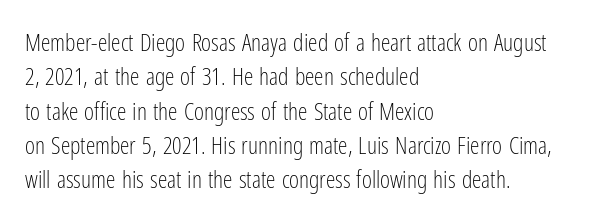
Q: Is the text bold? A: No.
Q: Is the text italic (slanted)? A: No, it is upright.
Q: Is the text underlined? A: No.
Q: How is the paragraph aligned? A: Left-aligned.
Q: Is the spacing between letters normal or unusually wide? A: Normal.
Q: Is the spacing between lines tight, normal or loose? A: Normal.
